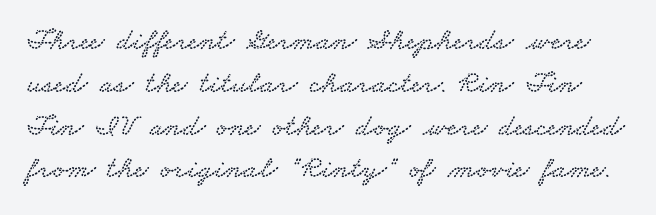
{"width": "wide", "stroke_contrast": "low", "x_height": "small", "monospaced": "no", "underline": "no", "line_spacing": "normal", "line_spacing_ratio": 1.38, "letter_spacing": "normal", "letter_spacing_em": 0.0, "glyph_px": 31}
